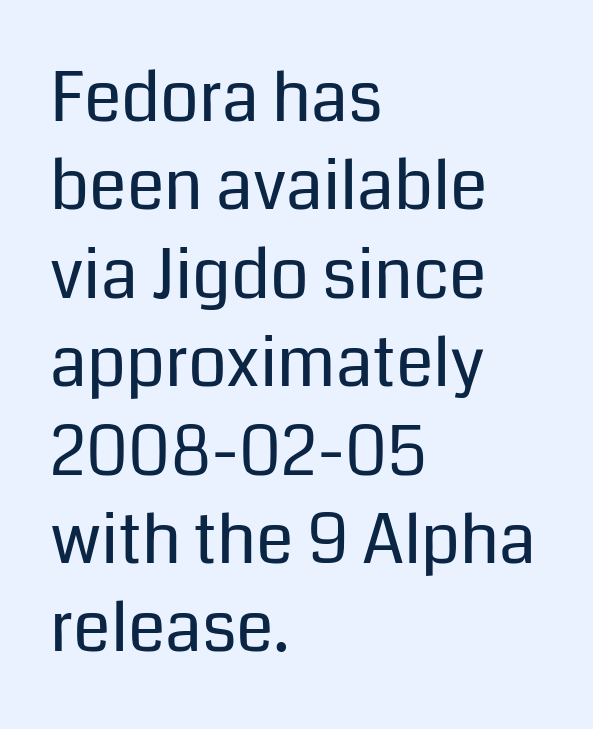
Q: Is the text bold? A: No.
Q: Is the text italic (slanted)? A: No, it is upright.
Q: Is the typeface a serif or a sans-serif typeface? A: Sans-serif.
Q: Is the text underlined? A: No.
Q: How is the paragraph aligned? A: Left-aligned.
Q: Is the spacing between letters normal or unusually wide? A: Normal.
Q: Is the spacing between lines tight, normal or loose? A: Normal.
Q: Width (condensed, normal, or wide)? A: Normal.
Q: Stroke contrast? A: Low.
Q: x-height? A: Medium.
Q: Monospaced? A: No.
